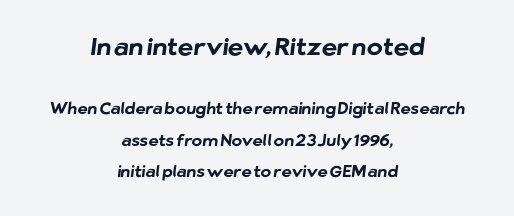
{"bold": "yes", "underline": "no", "align": "center", "line_spacing": "loose", "line_spacing_ratio": 1.96, "letter_spacing": "normal", "letter_spacing_em": 0.0, "larger_block": "first", "size_ratio": 1.5, "glyph_px": 24}
